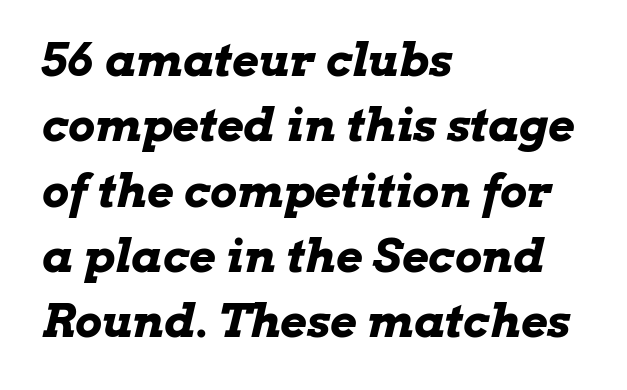
Where is the straight margin? On the left. Set as a true bold cut, around the 700 mark. Slanted lettering throughout. Check under the words: just untouched page. These lines are rendered in a variable-pitch font. In terms of leading, this rendering sits right in the middle.
